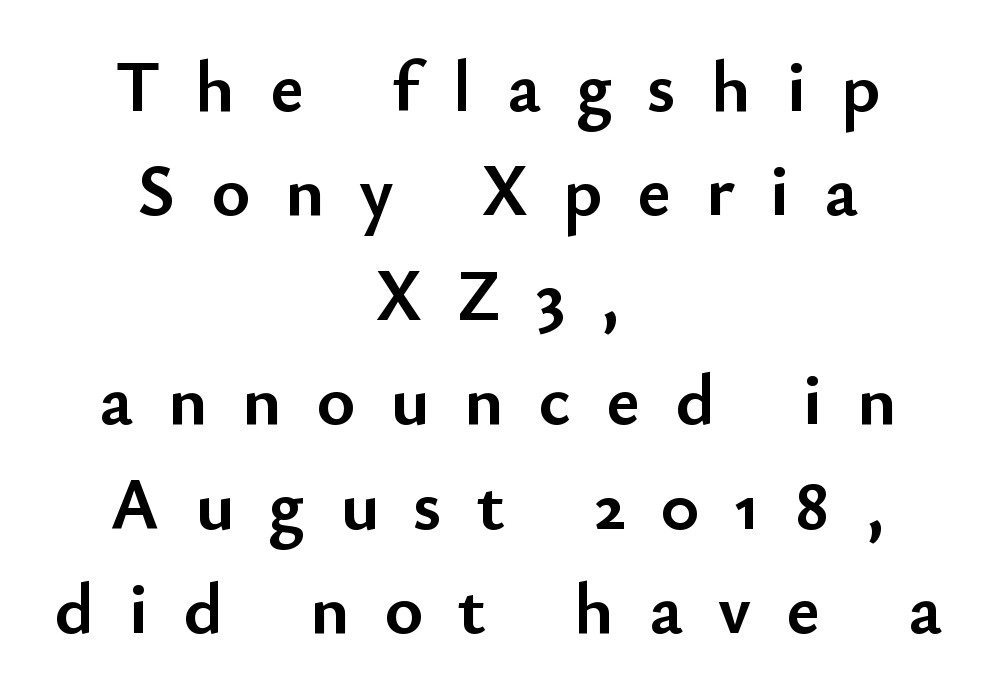
Q: Is the text bold? A: Yes.
Q: Is the text italic (slanted)? A: No, it is upright.
Q: Is the typeface a serif or a sans-serif typeface? A: Sans-serif.
Q: Is the text underlined? A: No.
Q: How is the paragraph aligned? A: Centered.
Q: Is the spacing between letters normal or unusually wide? A: Unusually wide.
Q: Is the spacing between lines tight, normal or loose? A: Normal.
Q: Width (condensed, normal, or wide)? A: Normal.
Q: Stroke contrast? A: Low.
Q: x-height? A: Small.
Q: Monospaced? A: No.
